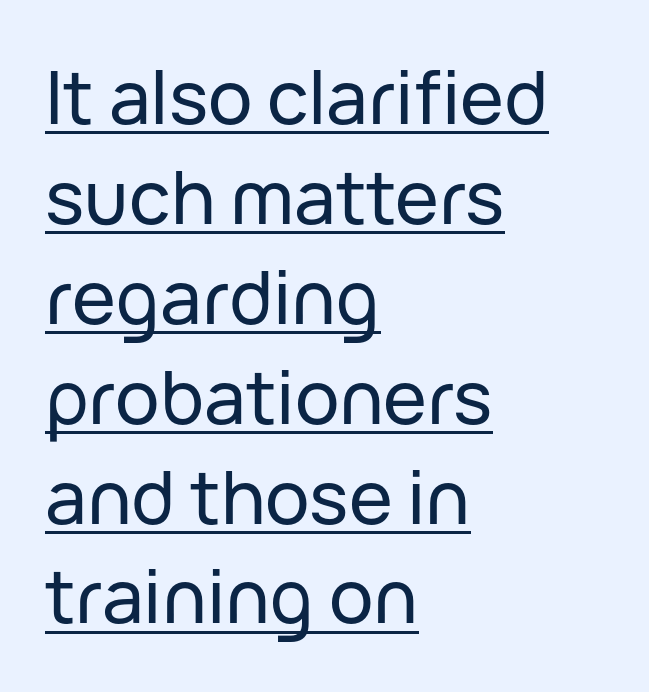
The letters advance in unequal steps, a hallmark of proportional type. Italic? Not at all — the glyphs are vertical. The glyphs in this specimen are sans serif. The rendering uses the underline text-decoration. Reading down the column, the eye jumps a familiar distance to each next line.
